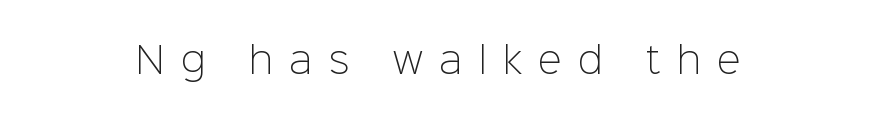
This rendering features lettering with no underline. Note: no serifs on the glyphs. The tracking jumps out immediately: characters are airy and widely separated. You could not count columns in this text — the font is proportionally spaced. You can tell it's not italic because the verticals are truly vertical.
